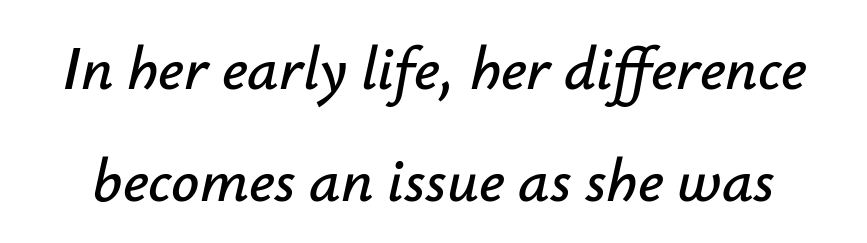
The image shows 62 px text type, italic (leaning right); set line spacing 1.81x, normal letter spacing, not underlined; low stroke contrast and a small x-height.
